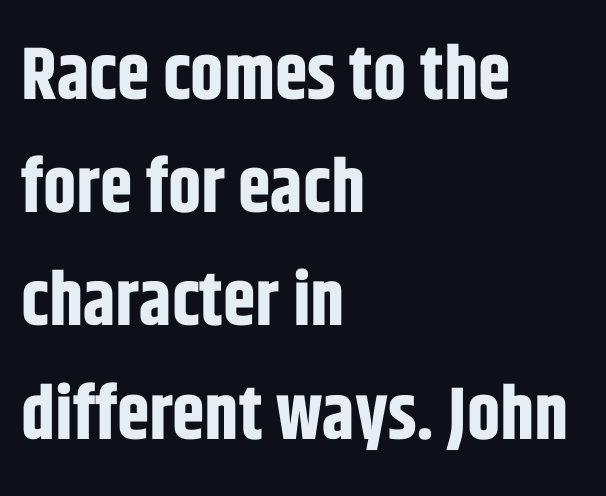
Heavy-handed strokes throughout: this text is bold. Proportional: the letters do not fall into vertical columns. Check where the strokes stop: nothing finishes them off — pure sans. You could call the tracking neutral — neither tight nor loose. Bare-footed words on every line.
